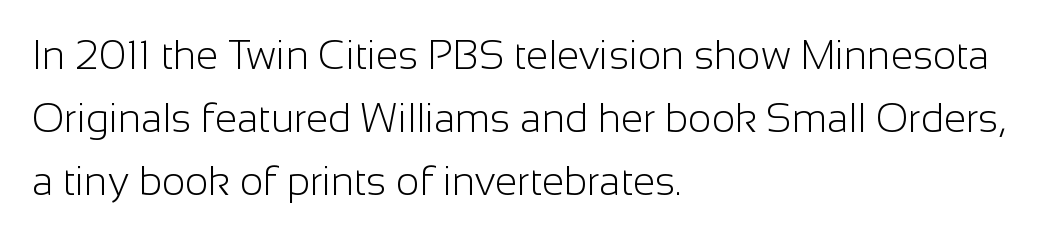
Leading: standard. Caption: standard tracking, unaltered. No letter is thick-stroked: the sample isn't bold. Nothing sits at the stroke ends, so this counts as sans-serif. Every character sits straight up, as roman type does. The passage is arranged the way most books set body copy — flush left.
